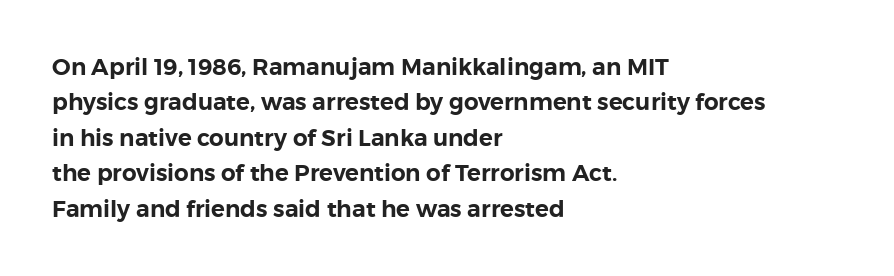
Q: Is the text italic (slanted)? A: No, it is upright.
Q: Is the text underlined? A: No.
Q: How is the paragraph aligned? A: Left-aligned.
Q: Is the spacing between letters normal or unusually wide? A: Normal.
Q: Is the spacing between lines tight, normal or loose? A: Normal.
